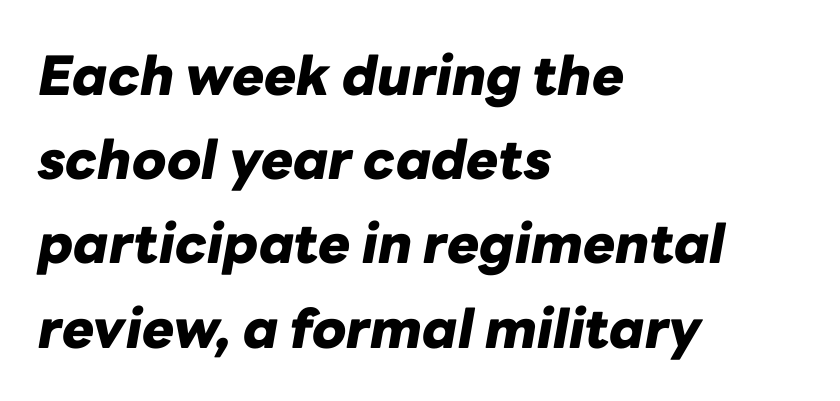
The image shows 54 px heavy type, italic (leaning right); set left-aligned, normal line spacing (1.56x), normal letter spacing, not underlined; low stroke contrast and a medium x-height.
